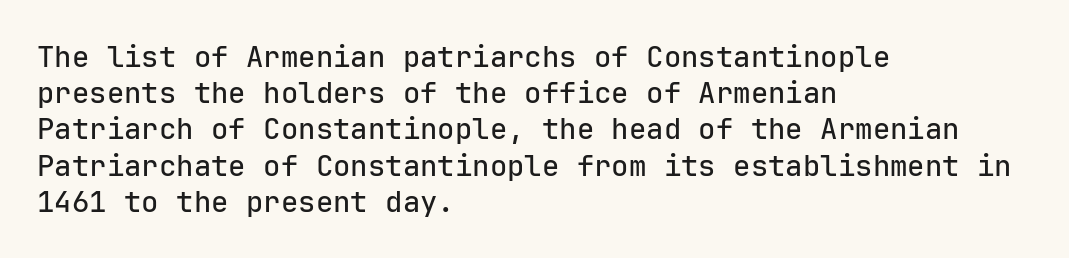
The image shows 29 px sans-serif type, upright, monospaced; set left-aligned, normal line spacing (1.25x), normal letter spacing, not underlined; low stroke contrast and a medium x-height.
